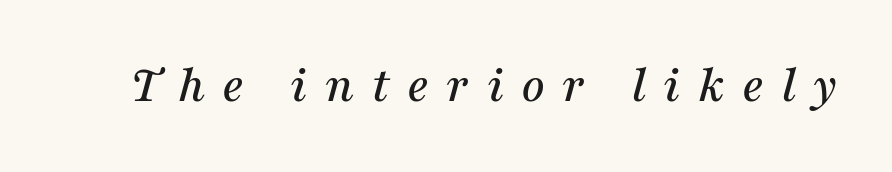
The image shows 52 px serif type, italic (leaning right); set unusually wide letter spacing (+0.33 em), not underlined; medium stroke contrast and a medium x-height.
